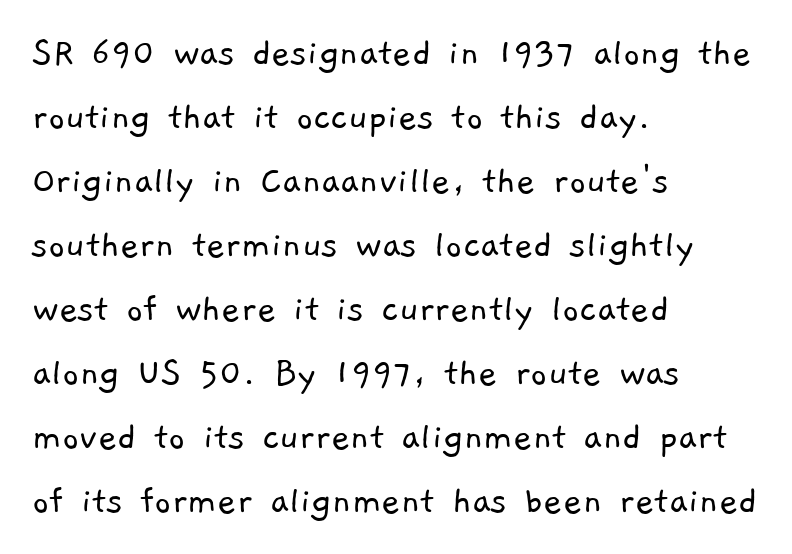
The image shows 41 px light sans-serif type; set left-aligned, normal line spacing (1.56x), normal letter spacing, not underlined; low stroke contrast and a medium x-height.
